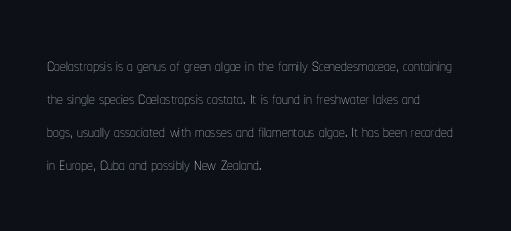
Honestly, the row spacing looks completely unremarkable. Caption: face not bold, strokes unweighted. Posture: vertical. This rendering features lettering with no underline. The setting favours the left margin, as ordinary paragraphs usually do.
